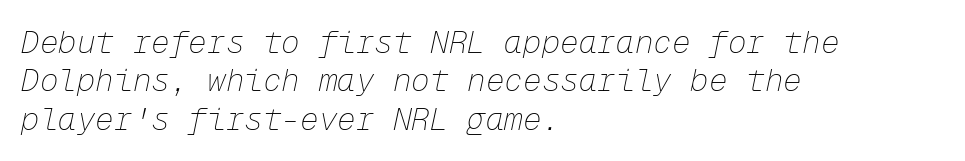
{"italic": "yes", "lean": "right", "slant_degrees": 12, "bold": "no", "weight": "thin", "width": "normal", "stroke_contrast": "low", "x_height": "medium", "monospaced": "yes", "underline": "no", "align": "left", "line_spacing_ratio": 1.24, "letter_spacing": "normal", "letter_spacing_em": 0.0, "glyph_px": 31}
